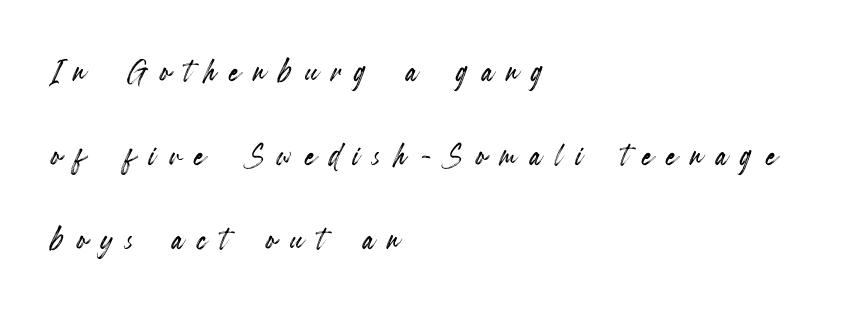
Q: Is the text italic (slanted)? A: Yes.
Q: Is the text underlined? A: No.
Q: How is the paragraph aligned? A: Left-aligned.
Q: Is the spacing between letters normal or unusually wide? A: Unusually wide.
Q: Is the spacing between lines tight, normal or loose? A: Loose.
Q: Width (condensed, normal, or wide)? A: Condensed.
Q: x-height? A: Small.
Q: Monospaced? A: No.
